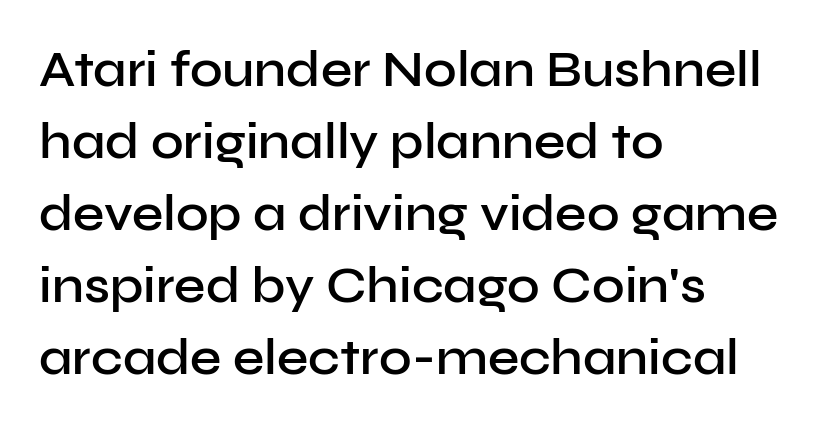
{"serif": "no", "italic": "no", "bold": "semi", "weight": "semibold", "width": "normal", "stroke_contrast": "low", "x_height": "medium", "monospaced": "no", "underline": "no", "align": "left", "line_spacing": "normal", "line_spacing_ratio": 1.44, "letter_spacing": "normal", "letter_spacing_em": 0.0, "glyph_px": 50}
